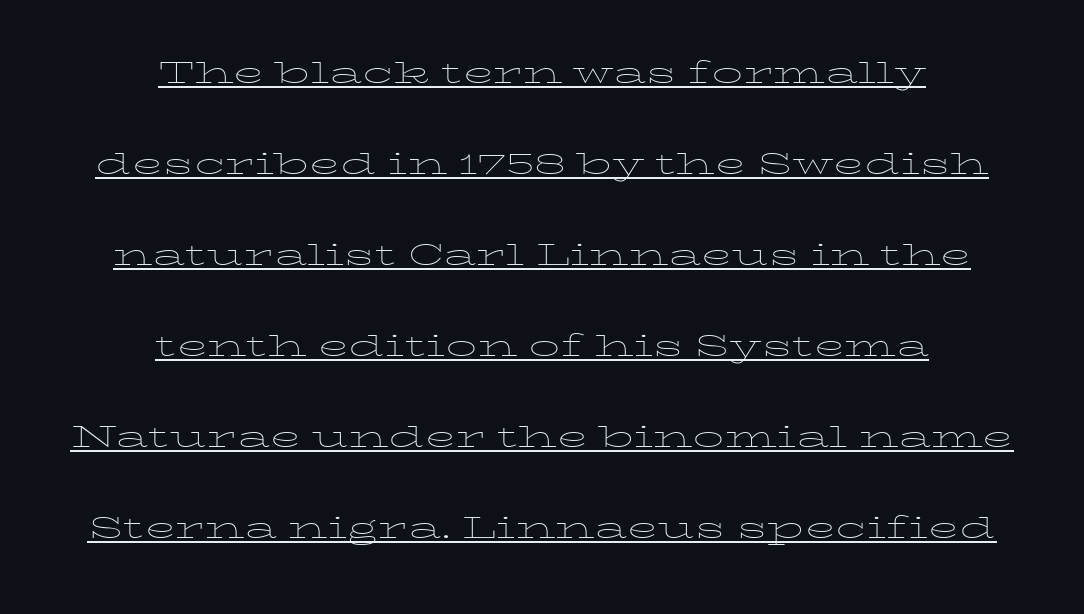
One glance says open: line gaps are wider than usual. Letters have the restrained weight of plain body copy at most. The specimen includes a rule beneath the text block's lines. Default kerning and tracking; the words read as compact shapes. Which margin do the lines hug? Neither — every line sits in the middle. This sample has the flowing, uneven cadence of proportional lettering.
